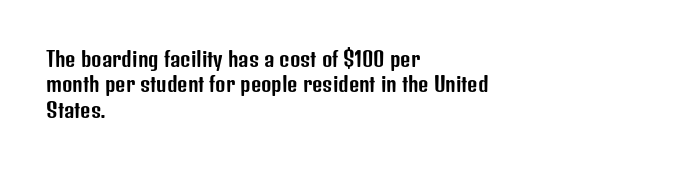
{"italic": "no", "underline": "no", "align": "left", "line_spacing": "normal", "line_spacing_ratio": 1.27, "letter_spacing": "normal", "letter_spacing_em": 0.0, "glyph_px": 20}
